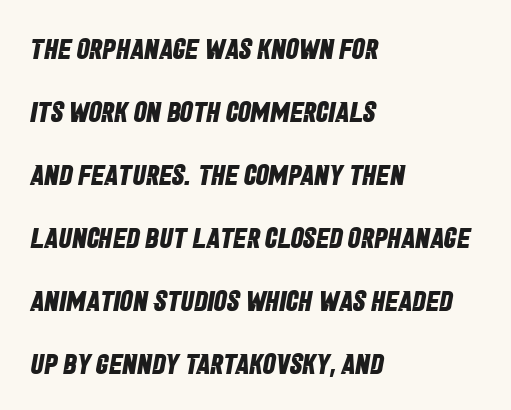
The image shows 29 px bold, condensed sans-serif type; set left-aligned, loose line spacing (2.17x), normal letter spacing, not underlined; low stroke contrast and a large x-height.
